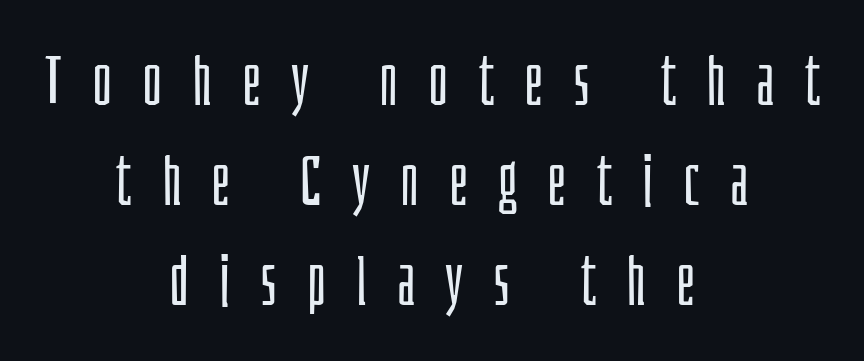
{"serif": "no", "italic": "no", "bold": "no", "weight": "light", "width": "condensed", "stroke_contrast": "low", "x_height": "large", "monospaced": "no", "underline": "no", "align": "center", "line_spacing": "normal", "line_spacing_ratio": 1.47, "letter_spacing": "wide", "letter_spacing_em": 0.44, "glyph_px": 68}
